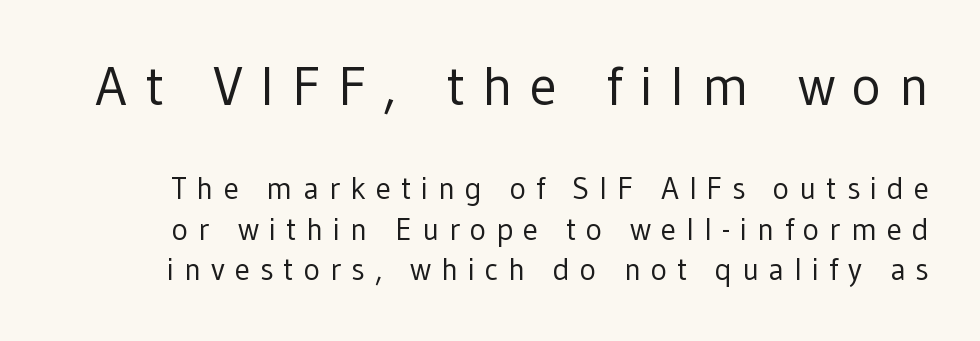
{"serif": "no", "italic": "no", "bold": "no", "weight": "regular", "width": "normal", "stroke_contrast": "low", "x_height": "medium", "monospaced": "no", "underline": "no", "line_spacing": "normal", "line_spacing_ratio": 1.32, "letter_spacing": "wide", "letter_spacing_em": 0.32, "larger_block": "first", "size_ratio": 1.77, "glyph_px": 55}
